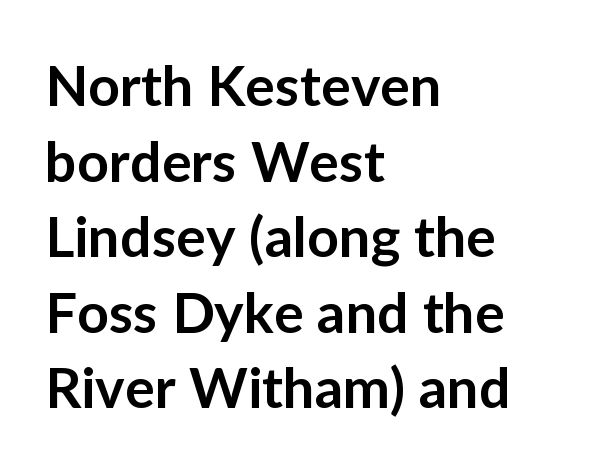
Are there feet on the stems? There aren't — it's a sans. The rag falls on the right side of this text block. This sample keeps an unexceptional amount of space between lines. A bare baseline throughout the passage. As a designer I'd log this as weight 600, semibold. In terms of posture, this sample is upright.
